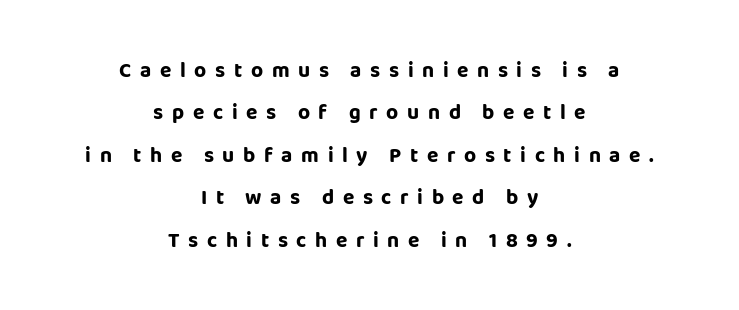
{"italic": "no", "bold": "yes", "underline": "no", "align": "center", "line_spacing": "loose", "line_spacing_ratio": 2.02, "letter_spacing": "wide", "letter_spacing_em": 0.41, "glyph_px": 21}
